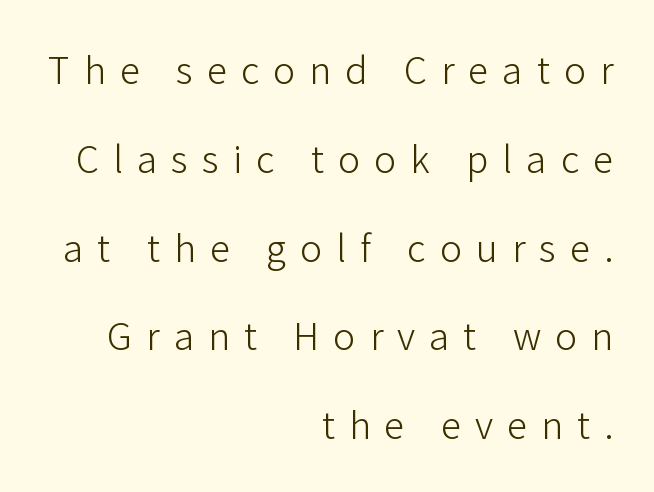
Type style note: lacks serifs. The letters advance in unequal steps, a hallmark of proportional type. Vertically, the passage feels expansive, rows floating well apart. Underline: absent. Reading down the block, your eye finds every line finishing at a fixed right position. These lines were composed using upright roman letters.
